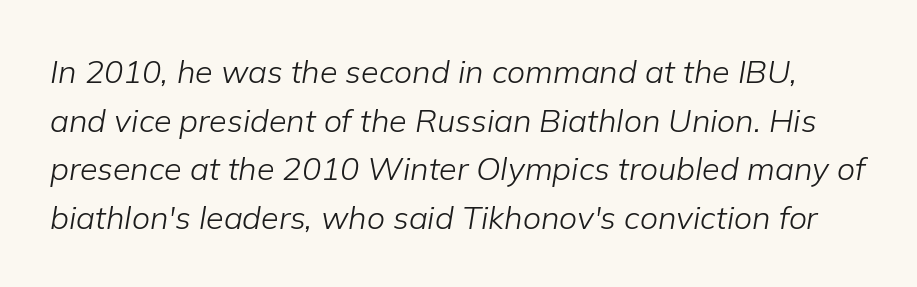
{"italic": "yes", "lean": "right", "slant_degrees": 9, "bold": "no", "weight": "light", "width": "normal", "stroke_contrast": "low", "x_height": "medium", "monospaced": "no", "underline": "no", "line_spacing": "normal", "line_spacing_ratio": 1.52, "letter_spacing": "normal", "letter_spacing_em": 0.0, "glyph_px": 32}
